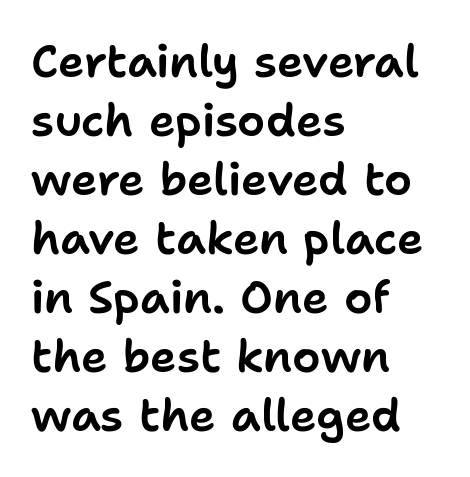
The image shows 45 px sans-serif type, upright; set left-aligned, normal line spacing (1.31x), normal letter spacing, not underlined; low stroke contrast and a medium x-height.
